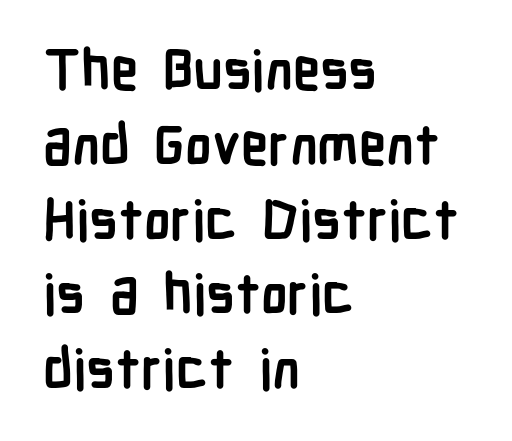
{"serif": "no", "italic": "no", "bold": "yes", "weight": "semibold", "width": "condensed", "stroke_contrast": "low", "x_height": "medium", "monospaced": "no", "underline": "no", "align": "left", "line_spacing": "normal", "line_spacing_ratio": 1.36, "letter_spacing": "normal", "letter_spacing_em": 0.0, "glyph_px": 55}
